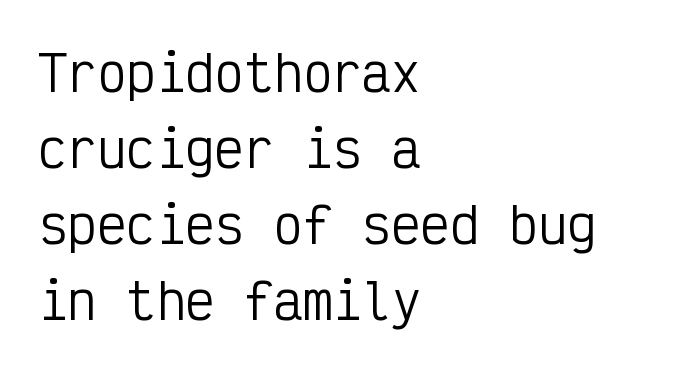
The image shows 49 px regular-weight, condensed sans-serif type, upright, monospaced; set left-aligned, normal line spacing (1.55x), normal letter spacing, not underlined; low stroke contrast and a medium x-height.
